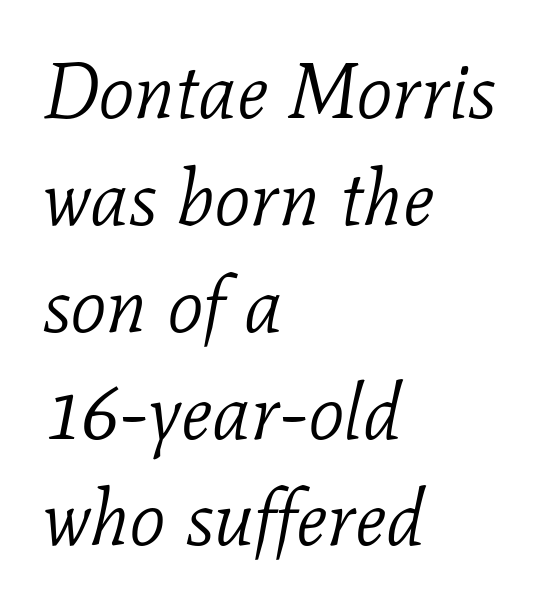
{"serif": "yes", "italic": "yes", "lean": "right", "slant_degrees": 11, "bold": "no", "weight": "light", "width": "normal", "stroke_contrast": "low", "x_height": "medium", "monospaced": "no", "underline": "no", "align": "left", "line_spacing": "normal", "line_spacing_ratio": 1.37, "letter_spacing": "normal", "letter_spacing_em": 0.0, "glyph_px": 78}
